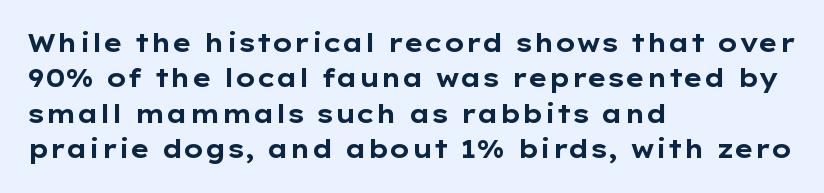
The strokes are fattened all the way to bold. Does the copy run flush right? No — it runs flush left. The face used here is rendered with its standard letterfit. Does the leading feel generous? No, just average. The typography opts for an upright posture over an oblique one.
